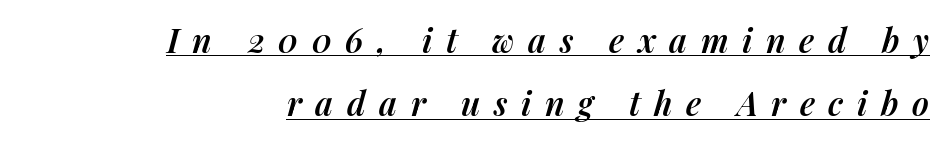
Q: Is the text bold? A: Semi-bold.
Q: Is the text italic (slanted)? A: Yes, it leans right by about 14 degrees.
Q: Is the text underlined? A: Yes.
Q: How is the paragraph aligned? A: Right-aligned.
Q: Is the spacing between letters normal or unusually wide? A: Unusually wide.
Q: Is the spacing between lines tight, normal or loose? A: Loose.
Q: Width (condensed, normal, or wide)? A: Normal.
Q: Stroke contrast? A: Medium.
Q: x-height? A: Medium.
Q: Monospaced? A: No.
